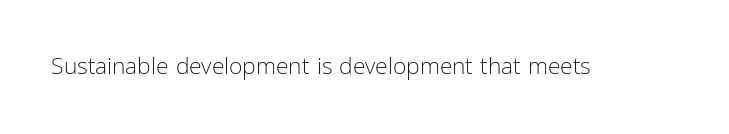
{"italic": "no", "bold": "no", "underline": "no", "letter_spacing": "normal", "letter_spacing_em": 0.0, "glyph_px": 23}
